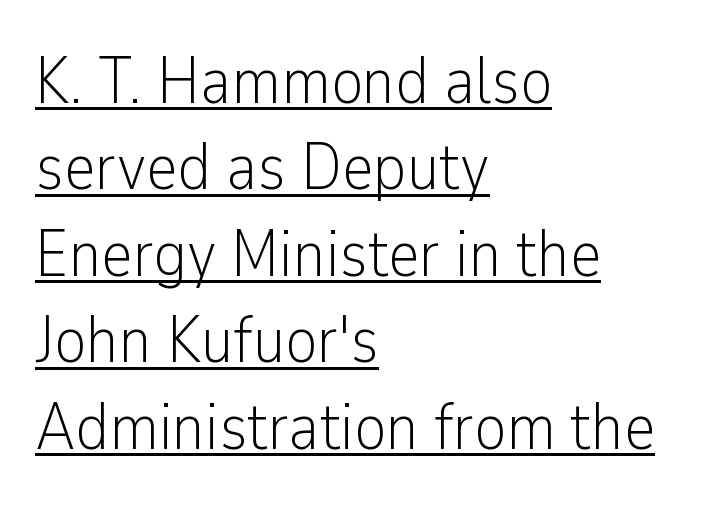
Every character sits straight up, as roman type does. Each new line begins a customary step beneath the previous one. The string is rendered with underlining switched on. A student would call this left alignment; a typographer would say flush left, rag right.
